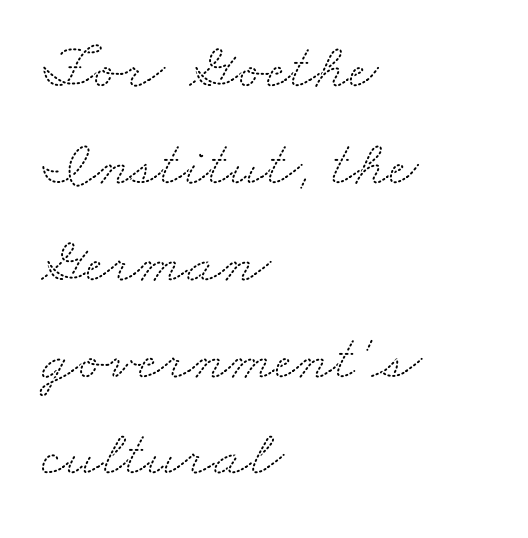
The space directly below the letters is spotless. A student would call this left alignment; a typographer would say flush left, rag right. The passage shown is typed in a proportional face where columns would drift. Are there feet on the stems? There are — it's a serif. How are the letters spaced? Ordinarily, with no added tracking. Interline gaps are of average width in this sample.
